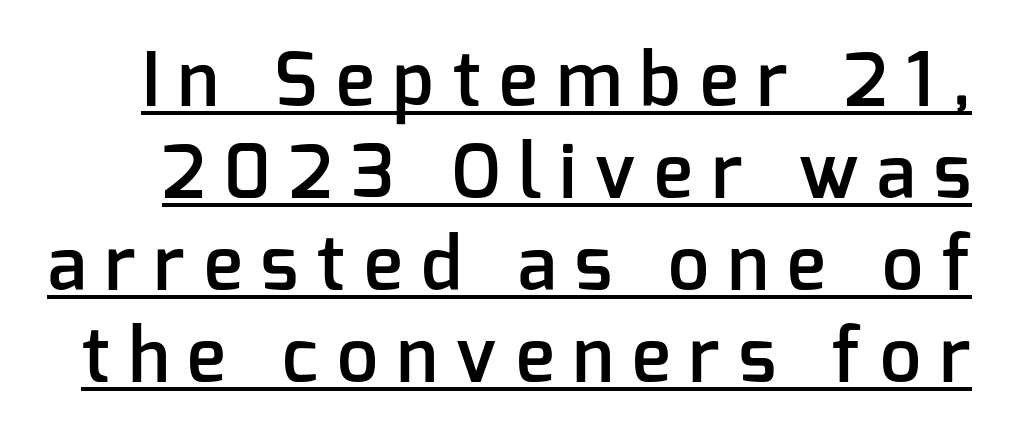
The lettering holds an erect, upright posture throughout. The string is rendered with underlining switched on. The passage shown is semibold, sitting just below true bold. The line-height multiplier appears to be the usual default. The horizontal fit of the characters is loose and conspicuously gappy. The typeface chosen for these lines omits serifs.
